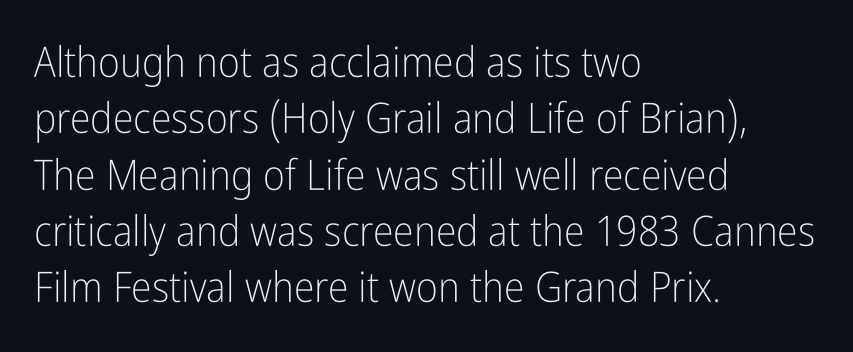
Note the varied advance widths — an 'i' is clearly narrower than an 'm'. Between one letter and the next there's only the usual sliver of space. Does the lettering tilt? It doesn't — this is upright. This rendering employs a face without finishing strokes, i.e., a sans-serif.
